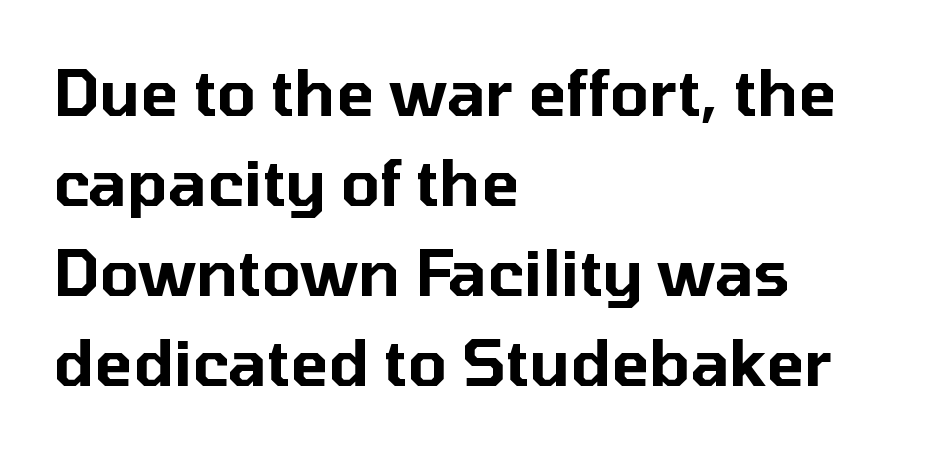
Line beginnings align vertically; line endings do not. Typographically, this falls in the sans-serif category. The space directly below the letters is spotless. Tracking value appears to be zero — textbook default spacing.
